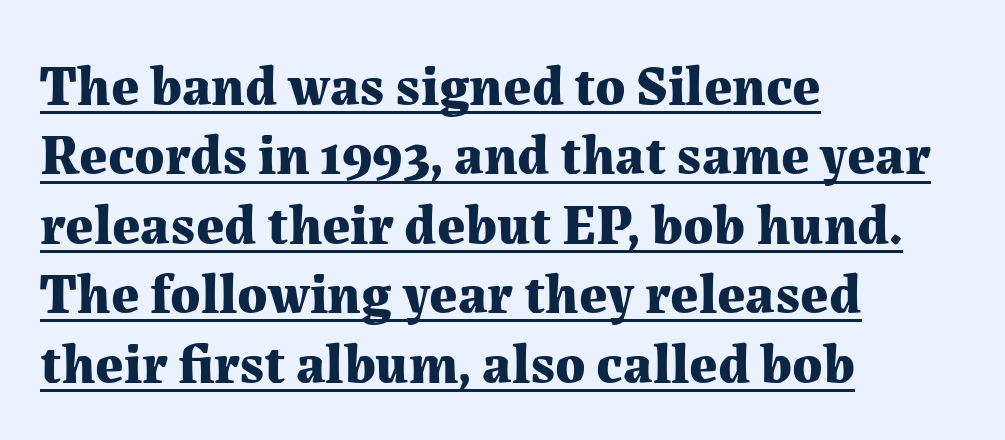
No italicization has been applied; the sample stays upright. Varying glyph widths throughout — classic text-font behaviour. Short and long lines alike share a common starting point at left. In designer terms, the underline attribute is active on this setting.
